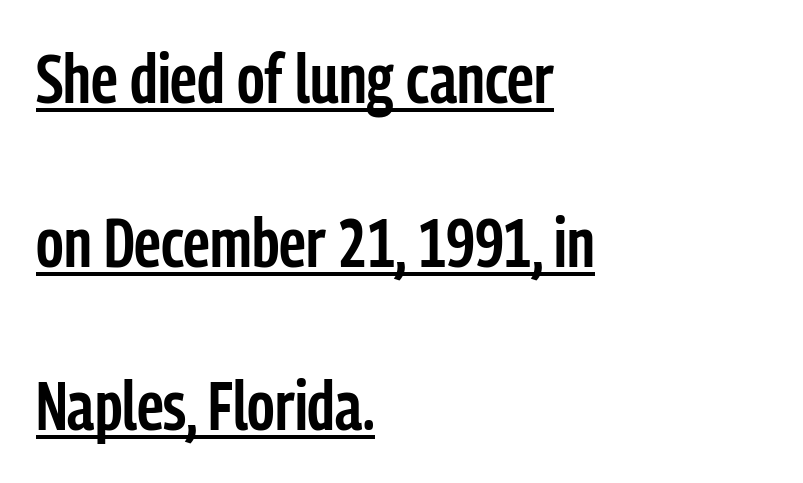
{"serif": "no", "italic": "no", "bold": "semi", "weight": "semibold", "width": "condensed", "stroke_contrast": "low", "x_height": "medium", "monospaced": "no", "underline": "yes", "align": "left", "line_spacing": "loose", "line_spacing_ratio": 2.37, "letter_spacing": "normal", "letter_spacing_em": 0.0, "glyph_px": 69}
